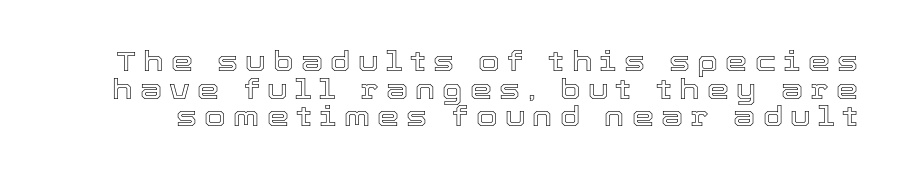
The type is letterspaced generously, with wide tracking. Unlike italic type, these characters show no tilt at all. Underline: absent. The line-height multiplier appears low, near solid setting. The passage shown is typed in a proportional face where columns would drift.
